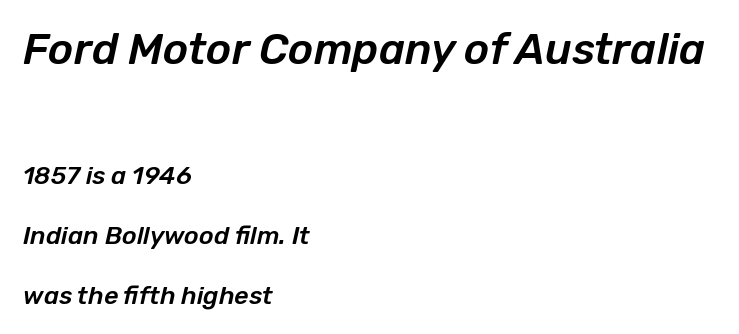
Q: Is the text italic (slanted)? A: Yes, it leans right by about 12 degrees.
Q: Is the text underlined? A: No.
Q: How is the paragraph aligned? A: Left-aligned.
Q: Is the spacing between letters normal or unusually wide? A: Normal.
Q: Is the spacing between lines tight, normal or loose? A: Loose.
Q: Which block of text is set in a larger size, the first (top) or the second (bottom)? A: The first (top) one.
Q: Width (condensed, normal, or wide)? A: Normal.
Q: Stroke contrast? A: Low.
Q: x-height? A: Medium.
Q: Monospaced? A: No.
